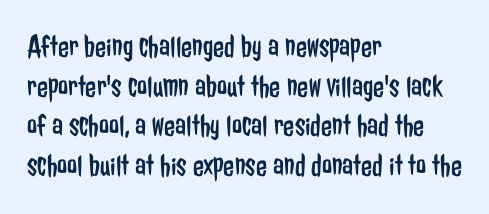
The image shows 32 px regular-weight, condensed sans-serif type, upright; set left-aligned, line spacing 1.24x, normal letter spacing, not underlined; low stroke contrast and a medium x-height.
